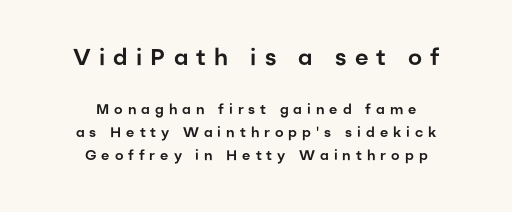
{"italic": "no", "underline": "no", "align": "center", "line_spacing": "normal", "line_spacing_ratio": 1.64, "letter_spacing": "wide", "letter_spacing_em": 0.36, "larger_block": "first", "size_ratio": 1.64, "glyph_px": 23}
